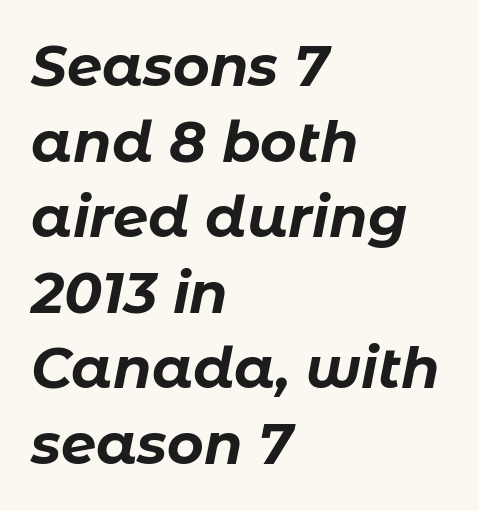
{"italic": "yes", "lean": "right", "slant_degrees": 11, "bold": "yes", "weight": "bold", "width": "normal", "stroke_contrast": "low", "x_height": "medium", "monospaced": "no", "underline": "no", "align": "left", "line_spacing": "normal", "line_spacing_ratio": 1.35, "letter_spacing": "normal", "letter_spacing_em": 0.0, "glyph_px": 56}
